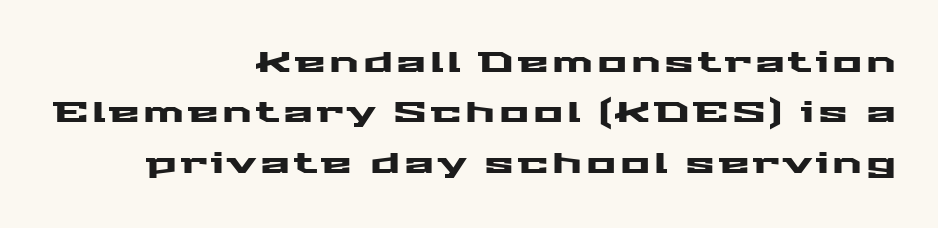
Where is the straight margin? On the right. Think of a printed novel: that variable character pitch is what you see here. Quick note: underline off. The characters display no serif detailing; their extremities are plain. Every character sits straight up, as roman type does.
